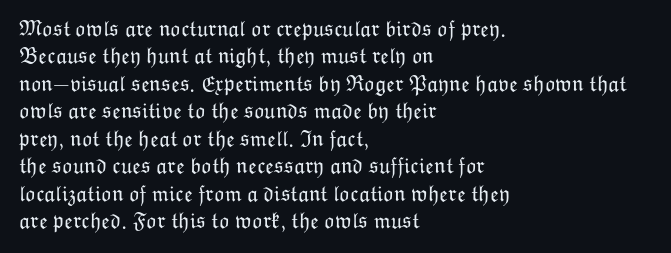
Q: Is the text bold? A: No.
Q: Is the text italic (slanted)? A: No, it is upright.
Q: Is the text underlined? A: No.
Q: How is the paragraph aligned? A: Left-aligned.
Q: Is the spacing between letters normal or unusually wide? A: Normal.
Q: Is the spacing between lines tight, normal or loose? A: Normal.
